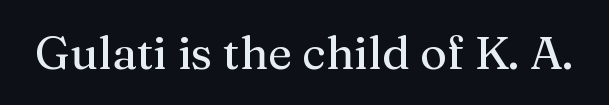
The image shows 46 px serif type, upright; set normal letter spacing, not underlined; medium stroke contrast and a medium x-height.
